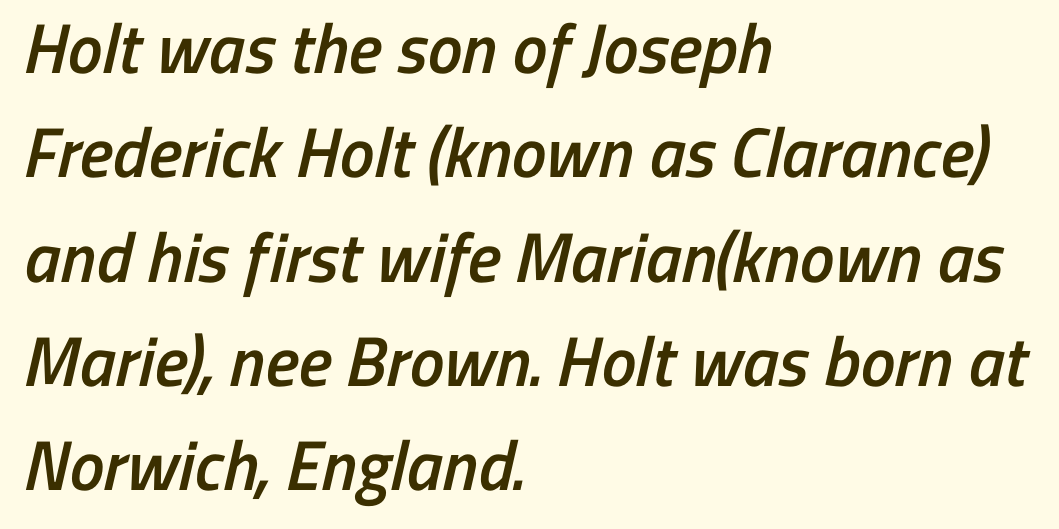
The image shows 70 px semibold, condensed sans-serif type; set left-aligned, normal line spacing (1.49x), normal letter spacing, not underlined; low stroke contrast and a medium x-height.
